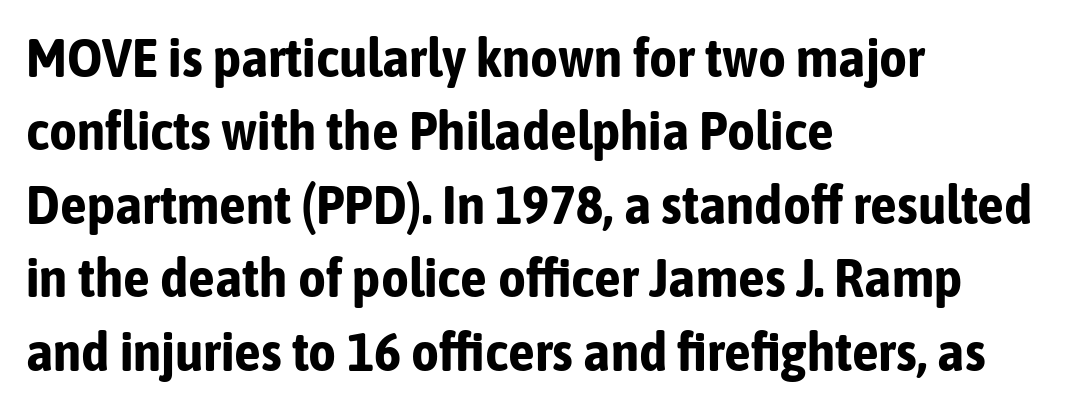
How heavy is the stroke? Heavy — this is a bold. These lines are set flush left with a ragged right edge. Compared with typical body copy, the letter spacing here is the same. The rendering shows plain stroke endings on the letterforms — a sans-serif design. The words here are not underlined.
